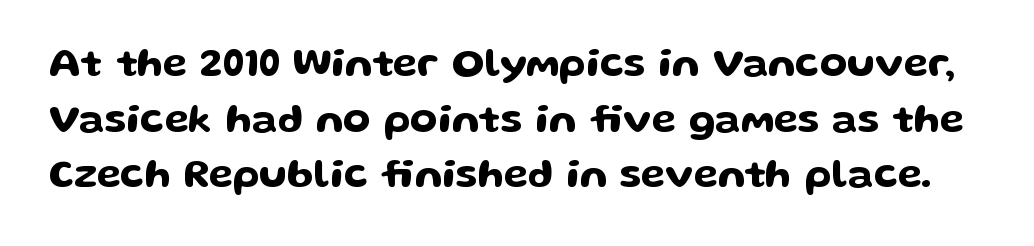
The image shows 40 px wide sans-serif type, upright; set normal line spacing (1.39x), normal letter spacing, not underlined; low stroke contrast and a medium x-height.
